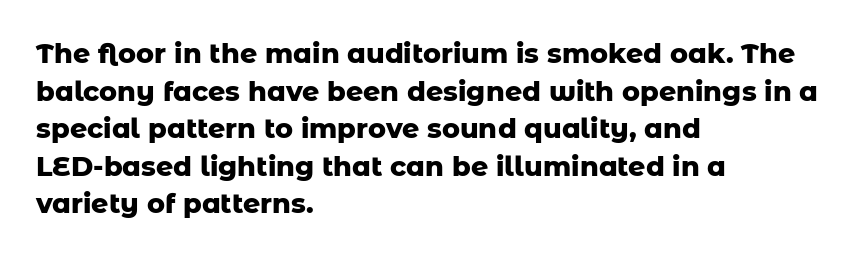
Its strokes are broad and dark, the hallmark of bold type. The letterforms sit shoulder to shoulder at normal distance. Horizontal alignment here is leftward, the default for most running prose. Each new line begins a customary step beneath the previous one. Has an underline been added? It has not. Characters remain perfectly vertical along every line.
